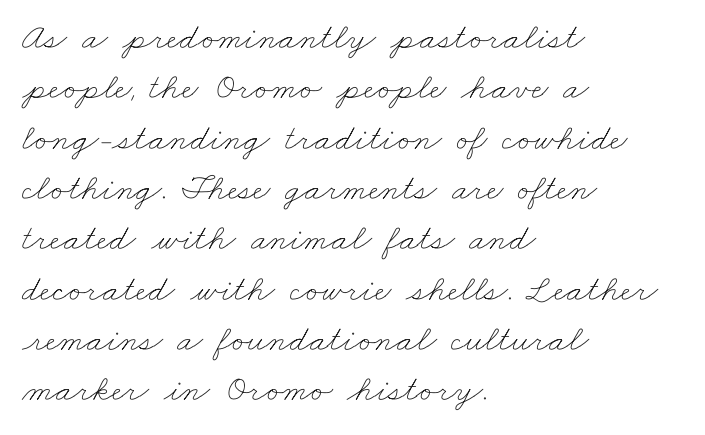
{"bold": "no", "weight": "thin", "width": "wide", "stroke_contrast": "low", "x_height": "small", "monospaced": "no", "underline": "no", "align": "left", "line_spacing": "normal", "line_spacing_ratio": 1.36, "letter_spacing": "normal", "letter_spacing_em": 0.0, "glyph_px": 37}
